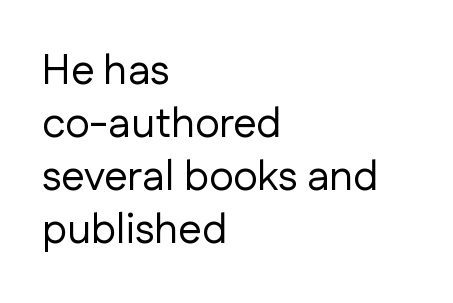
The image shows 42 px regular-weight sans-serif type, upright; set left-aligned, normal line spacing (1.26x), normal letter spacing, not underlined; low stroke contrast and a medium x-height.
